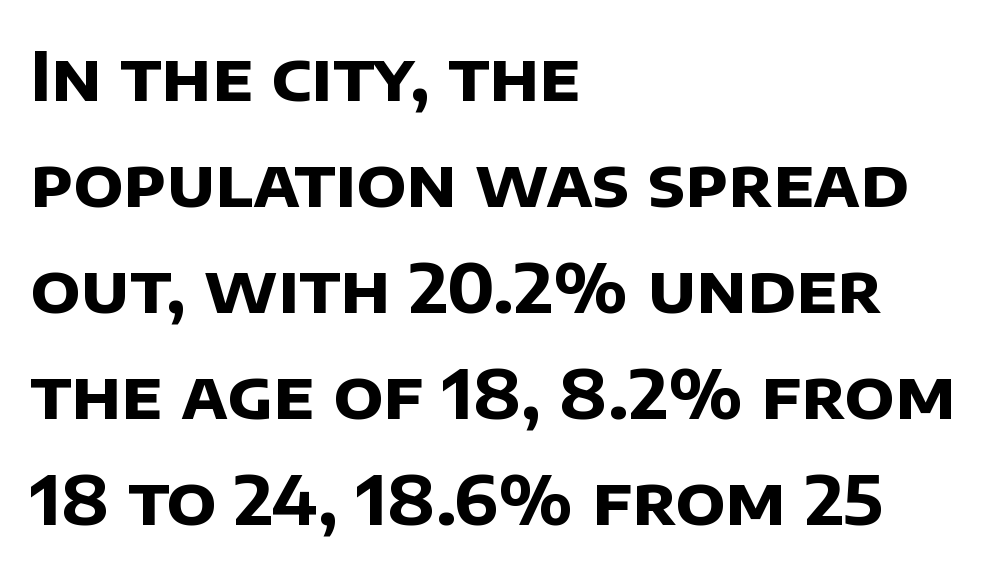
{"serif": "no", "bold": "yes", "weight": "bold", "width": "normal", "stroke_contrast": "low", "x_height": "large", "monospaced": "no", "underline": "no", "align": "left", "line_spacing": "normal", "line_spacing_ratio": 1.56, "letter_spacing": "normal", "letter_spacing_em": 0.0, "glyph_px": 68}
